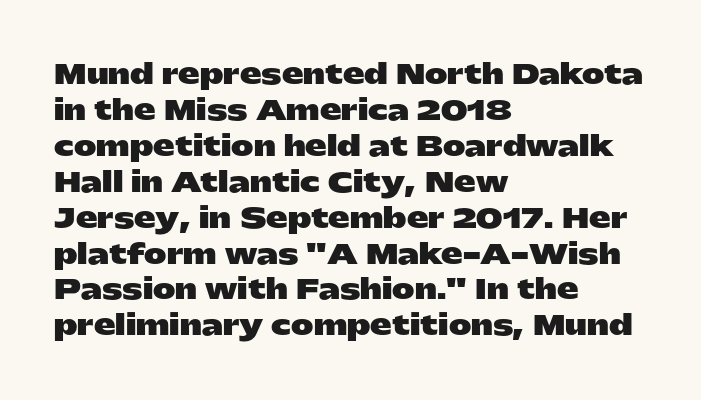
{"italic": "no", "bold": "yes", "underline": "no", "align": "left", "line_spacing": "normal", "line_spacing_ratio": 1.33, "letter_spacing": "normal", "letter_spacing_em": 0.0, "glyph_px": 27}
